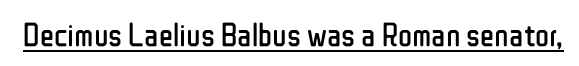
Nope, no serifs anywhere on these letters. There is no visible air inserted between adjacent glyphs. Emphasis is given by a line drawn under the lettering. A typesetter would call this proportional, since set widths differ per character.
